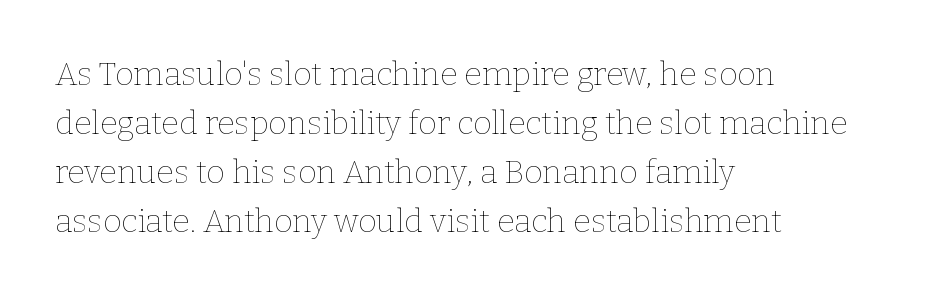
Q: Is the text bold? A: No.
Q: Is the text italic (slanted)? A: No, it is upright.
Q: Is the text underlined? A: No.
Q: How is the paragraph aligned? A: Left-aligned.
Q: Is the spacing between letters normal or unusually wide? A: Normal.
Q: Is the spacing between lines tight, normal or loose? A: Normal.
Q: Width (condensed, normal, or wide)? A: Normal.
Q: Stroke contrast? A: Low.
Q: x-height? A: Medium.
Q: Monospaced? A: No.
